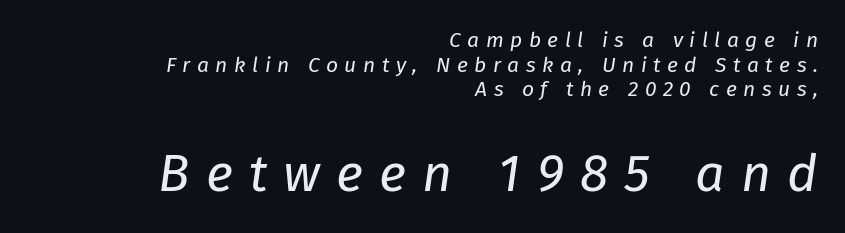
The emphasis by scale lands on block number two, below. Right-aligned paragraph, ragged on the left. Notice how the stems are inclined rather than vertical — that's the hallmark of italics. The letterforms sit at book weight or below. Letters rest on an invisible, unmarked baseline.
